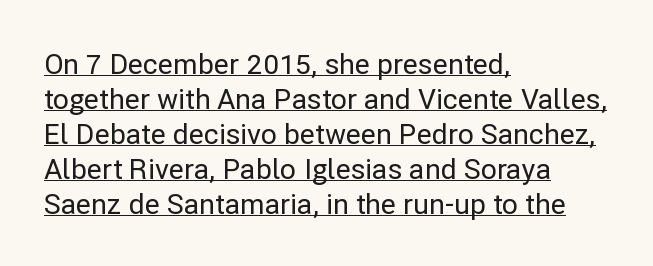
{"serif": "no", "italic": "no", "width": "normal", "stroke_contrast": "low", "x_height": "medium", "monospaced": "no", "underline": "yes", "align": "left", "line_spacing": "normal", "line_spacing_ratio": 1.25, "letter_spacing": "normal", "letter_spacing_em": 0.0, "glyph_px": 28}
